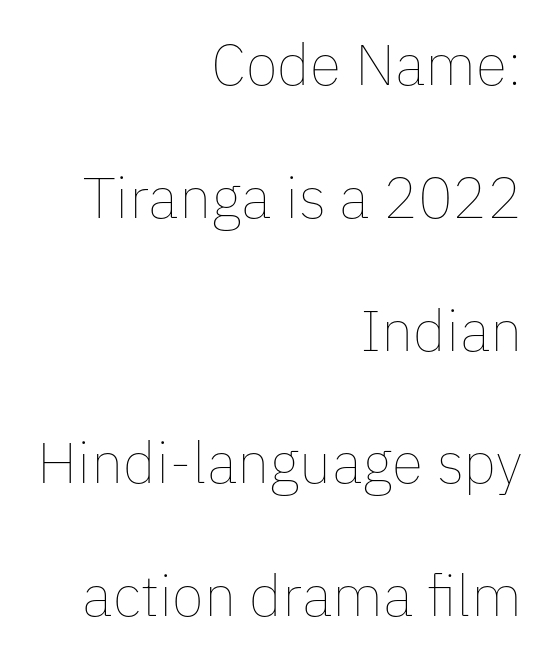
The rendering anchors every line to the right-hand side. The area under the type is left untouched. This sample uses plain, unmodified letter spacing. This block would shrink considerably if given ordinary leading; it's expanded now. Ordinary non-slanted type is in use. The letterforms sit at book weight or below.
